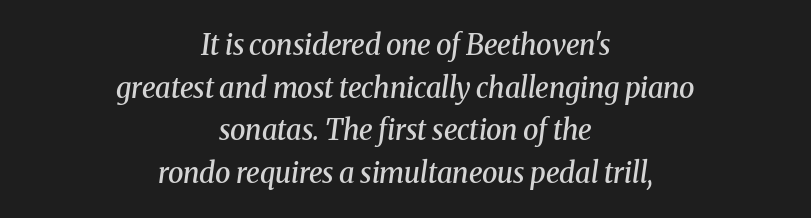
No word sits above an underline. Old-style or modern, the face here clearly has serifs. Between one letter and the next there's only the usual sliver of space. The whole block is typeset with a tilt. Alignment: centered. The letters are semibold — heavier than regular but short of a full bold.
